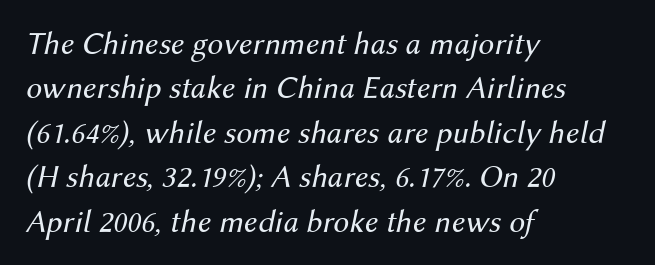
The image shows 32 px regular-weight type, italic (leaning right); set left-aligned, normal line spacing (1.39x), normal letter spacing, not underlined; medium stroke contrast and a medium x-height.
